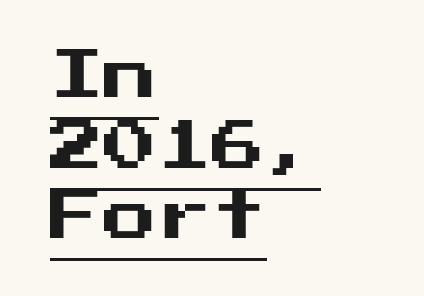
Q: Is the text italic (slanted)? A: No, it is upright.
Q: Is the typeface a serif or a sans-serif typeface? A: Sans-serif.
Q: Is the text underlined? A: Yes.
Q: How is the paragraph aligned? A: Left-aligned.
Q: Is the spacing between letters normal or unusually wide? A: Normal.
Q: Is the spacing between lines tight, normal or loose? A: Normal.
Q: Width (condensed, normal, or wide)? A: Normal.
Q: Stroke contrast? A: Medium.
Q: x-height? A: Medium.
